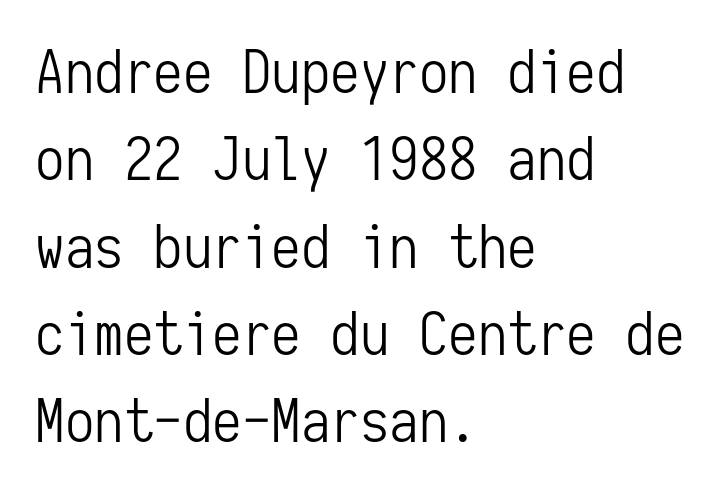
Q: Is the text bold? A: No.
Q: Is the text italic (slanted)? A: No, it is upright.
Q: Is the typeface a serif or a sans-serif typeface? A: Sans-serif.
Q: Is the text underlined? A: No.
Q: How is the paragraph aligned? A: Left-aligned.
Q: Is the spacing between letters normal or unusually wide? A: Normal.
Q: Is the spacing between lines tight, normal or loose? A: Normal.
Q: Width (condensed, normal, or wide)? A: Condensed.
Q: Stroke contrast? A: Low.
Q: x-height? A: Medium.
Q: Monospaced? A: Yes.
